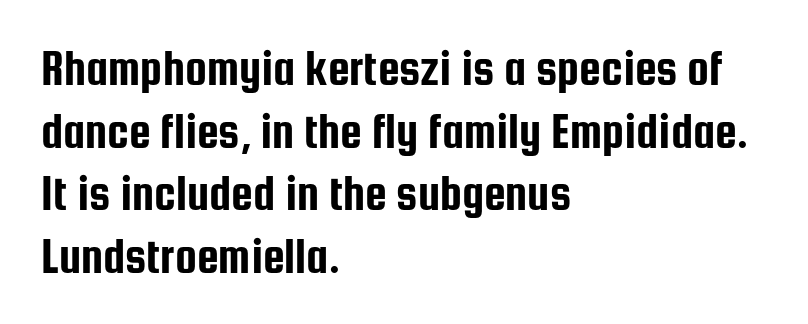
Q: Is the text italic (slanted)? A: No, it is upright.
Q: Is the typeface a serif or a sans-serif typeface? A: Sans-serif.
Q: Is the text underlined? A: No.
Q: How is the paragraph aligned? A: Left-aligned.
Q: Is the spacing between letters normal or unusually wide? A: Normal.
Q: Is the spacing between lines tight, normal or loose? A: Normal.
Q: Width (condensed, normal, or wide)? A: Condensed.
Q: Stroke contrast? A: Low.
Q: x-height? A: Medium.
Q: Monospaced? A: No.
